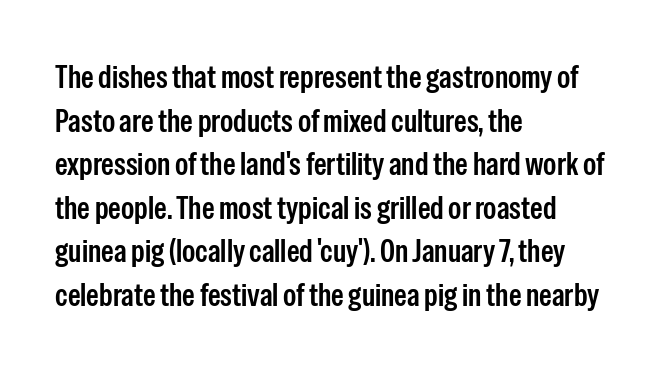
Q: Is the text italic (slanted)? A: No, it is upright.
Q: Is the typeface a serif or a sans-serif typeface? A: Sans-serif.
Q: Is the text underlined? A: No.
Q: How is the paragraph aligned? A: Left-aligned.
Q: Is the spacing between letters normal or unusually wide? A: Normal.
Q: Is the spacing between lines tight, normal or loose? A: Normal.
Q: Width (condensed, normal, or wide)? A: Condensed.
Q: Stroke contrast? A: Low.
Q: x-height? A: Medium.
Q: Monospaced? A: No.
